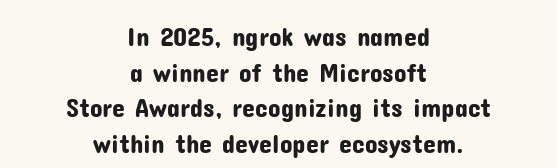
Compared with typical paragraphs, the rows here are spaced about the same. Is the block centered? Yes — each line is placed symmetrically about the middle. The tracking reads as untouched default to a designer's eye. Does the lettering tilt? It doesn't — this is upright. Decoration check: the copy has no underline.
